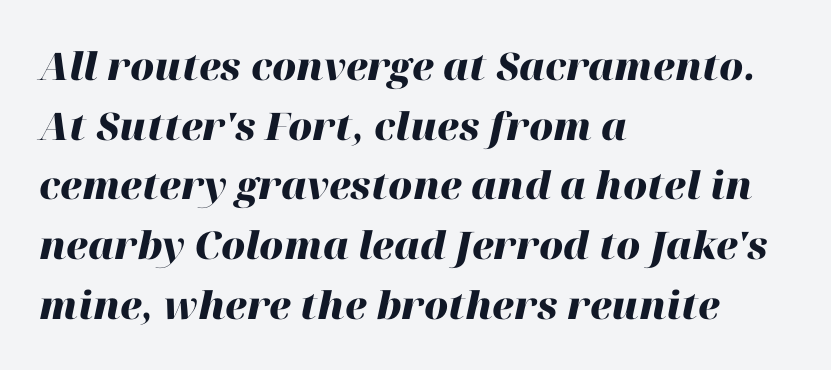
You'd pick this weight for a headline — it's a proper bold. Notice how the passage keeps a crisp vertical edge on the left only. This sample uses an oblique cut, with every glyph tilted off the vertical. Short note: letters normally spaced. Unmarked baselines from the first word to the last.
